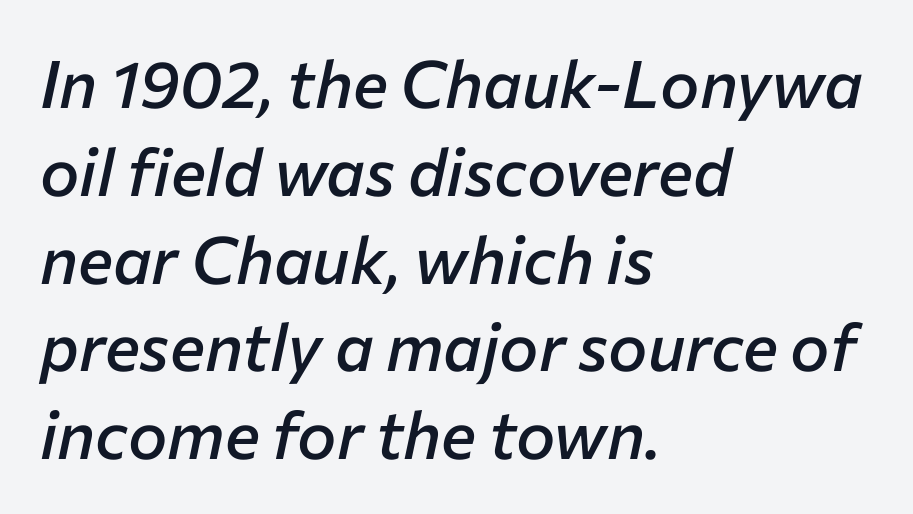
{"italic": "yes", "lean": "right", "slant_degrees": 12, "bold": "semi", "weight": "semibold", "width": "normal", "stroke_contrast": "low", "x_height": "medium", "monospaced": "no", "underline": "no", "align": "left", "line_spacing": "normal", "line_spacing_ratio": 1.33, "letter_spacing": "normal", "letter_spacing_em": 0.0, "glyph_px": 66}
